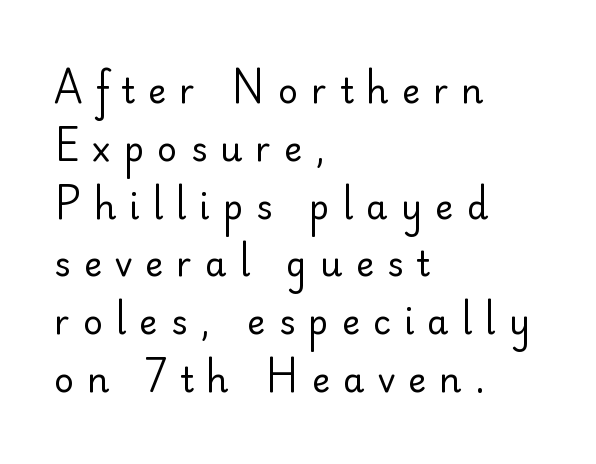
Q: Is the text bold? A: No.
Q: Is the text italic (slanted)? A: No, it is upright.
Q: Is the typeface a serif or a sans-serif typeface? A: Sans-serif.
Q: Is the text underlined? A: No.
Q: How is the paragraph aligned? A: Left-aligned.
Q: Is the spacing between letters normal or unusually wide? A: Unusually wide.
Q: Is the spacing between lines tight, normal or loose? A: Normal.
Q: Width (condensed, normal, or wide)? A: Normal.
Q: Stroke contrast? A: Low.
Q: x-height? A: Small.
Q: Monospaced? A: No.
